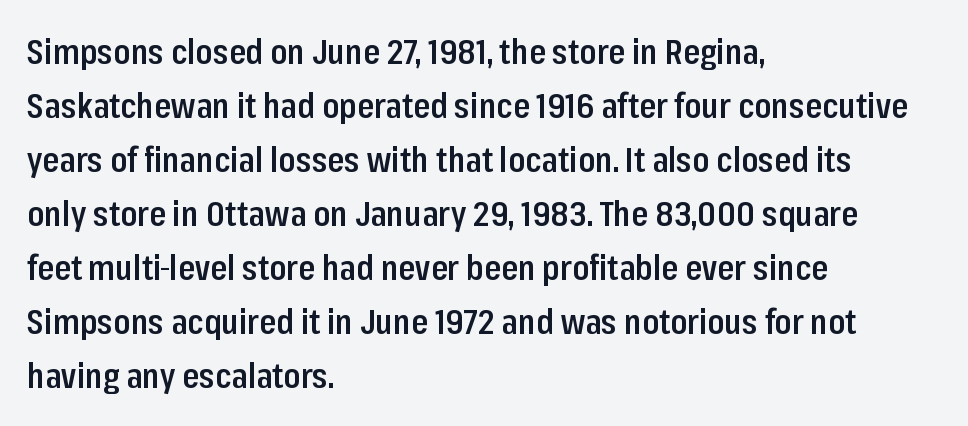
{"serif": "no", "italic": "no", "bold": "semi", "weight": "semibold", "width": "condensed", "stroke_contrast": "low", "x_height": "medium", "monospaced": "no", "underline": "no", "align": "left", "line_spacing": "normal", "line_spacing_ratio": 1.59, "letter_spacing": "normal", "letter_spacing_em": 0.0, "glyph_px": 34}
